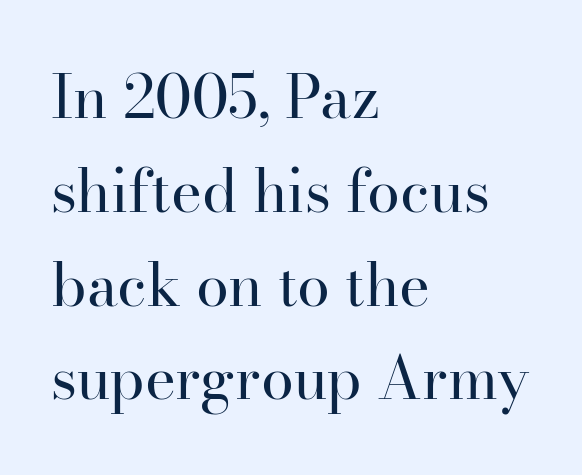
The image shows 59 px regular-weight serif type, upright; set left-aligned, normal line spacing (1.59x), normal letter spacing, not underlined; high stroke contrast and a small x-height.
